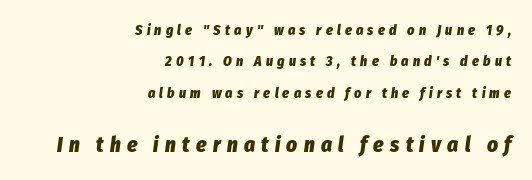
Visually the block forms a straight wall on the right and a jagged coastline on the left. This rendering features lettering with no underline. Would a proofreader flag this as italicized? Yes. Short note: letters widely spaced. The designer dialed line spacing up above the default.
